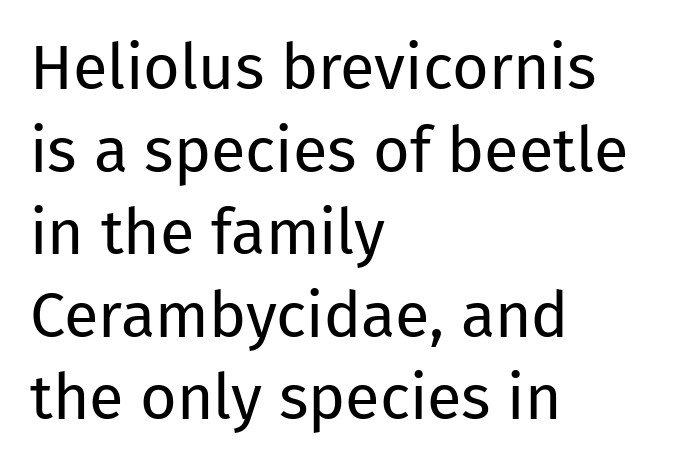
The image shows 63 px regular-weight sans-serif type, upright; set left-aligned, normal line spacing (1.31x), normal letter spacing, not underlined; low stroke contrast and a medium x-height.
